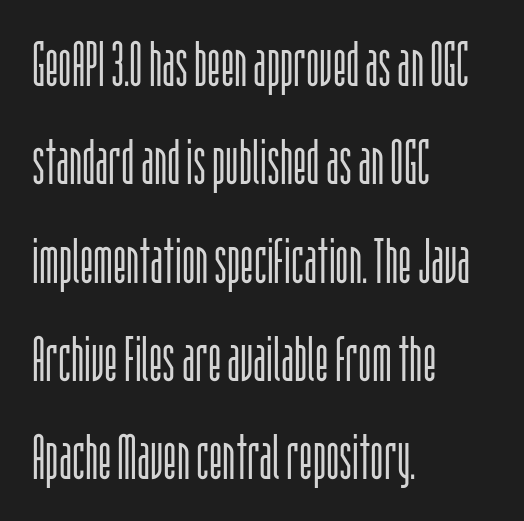
Is the stroke heavy? The answer is a plain regular-or-lighter. Default kerning and tracking; the words read as compact shapes. Posture: straight, roman, zero tilt. This rendering employs a face without finishing strokes, i.e., a sans-serif. Vertical spacing — default.
